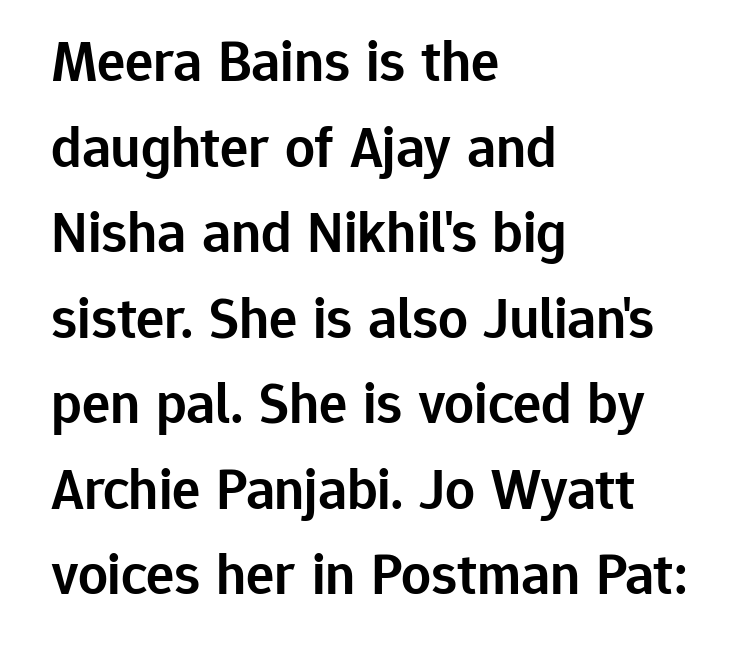
The image shows 59 px semibold sans-serif type, upright; set left-aligned, normal line spacing (1.45x), normal letter spacing, not underlined; low stroke contrast and a medium x-height.
